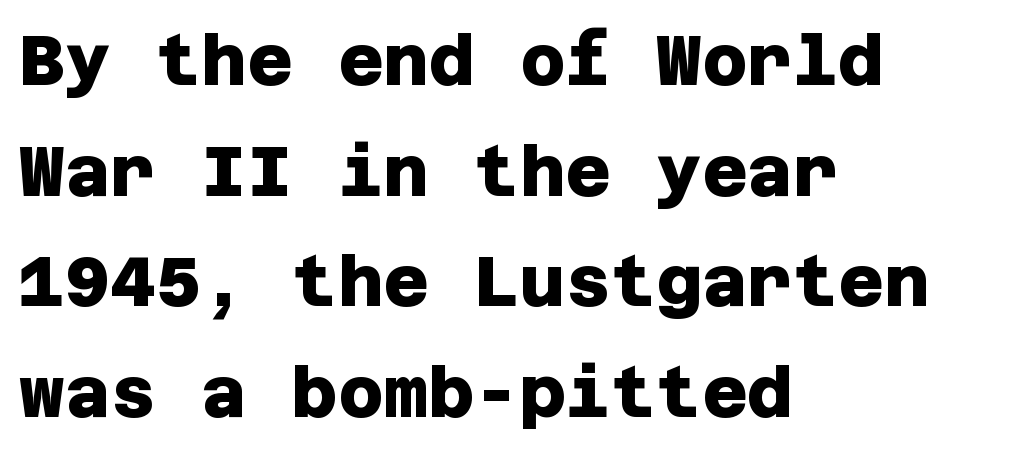
{"serif": "no", "bold": "yes", "weight": "heavy", "width": "normal", "stroke_contrast": "low", "x_height": "large", "underline": "no", "align": "left", "line_spacing": "normal", "line_spacing_ratio": 1.58, "letter_spacing": "normal", "letter_spacing_em": 0.0, "glyph_px": 70}
